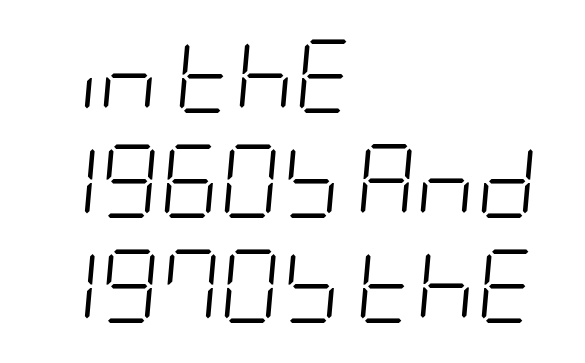
This is oblique type, the kind used for emphasis or titles. Alignment: flush left. The cut favours lightness, reaching ordinary text weight at its darkest. The gaps between neighbouring characters are ordinary and unremarkable. The space between consecutive lines is moderate.
